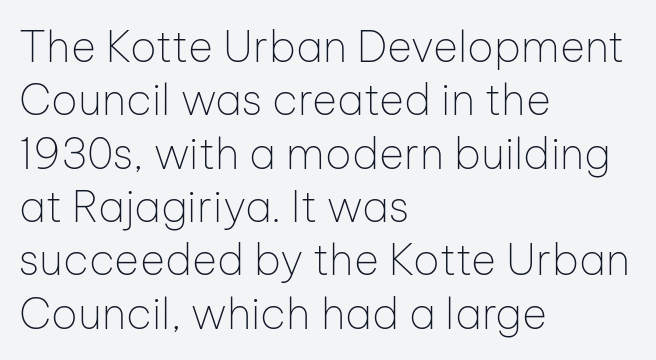
Regarding serifs, this sample does without them. Stroke thickness stays within the range of a standard reading face or lighter. Ascenders rise straight up at ninety degrees. Is this a fixed-width face? No — the glyphs have proportional, varying widths.
